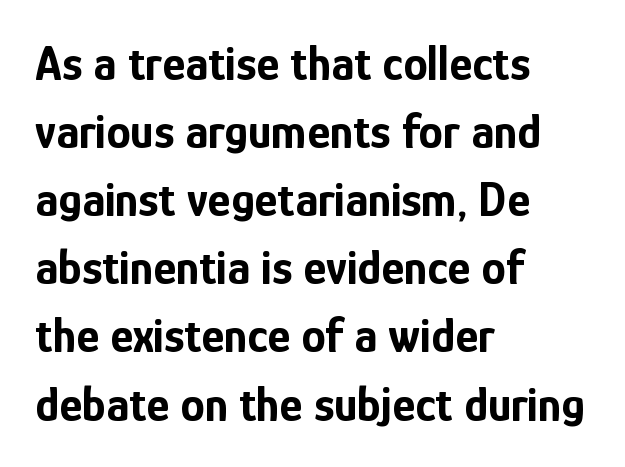
{"serif": "no", "italic": "no", "bold": "yes", "weight": "bold", "width": "condensed", "stroke_contrast": "low", "x_height": "medium", "monospaced": "no", "underline": "no", "align": "left", "line_spacing": "normal", "line_spacing_ratio": 1.39, "letter_spacing": "normal", "letter_spacing_em": 0.0, "glyph_px": 49}
